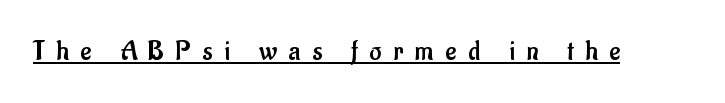
Q: Is the text bold? A: No.
Q: Is the text italic (slanted)? A: No, it is upright.
Q: Is the typeface a serif or a sans-serif typeface? A: Sans-serif.
Q: Is the text underlined? A: Yes.
Q: Is the spacing between letters normal or unusually wide? A: Unusually wide.
Q: Width (condensed, normal, or wide)? A: Condensed.
Q: Stroke contrast? A: Low.
Q: x-height? A: Small.
Q: Monospaced? A: No.
